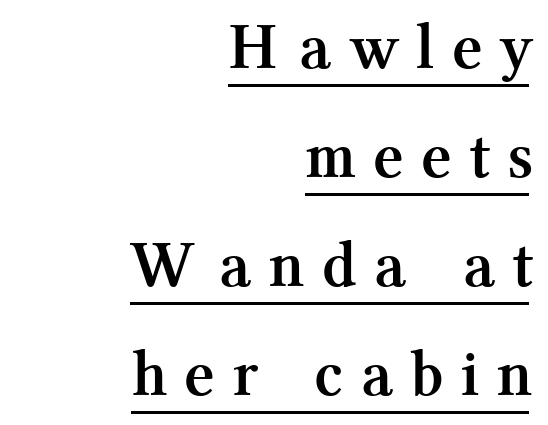
The image shows 66 px semibold serif type, upright; set right-aligned, normal line spacing (1.65x), unusually wide letter spacing (+0.34 em), underlined; medium stroke contrast and a medium x-height.
